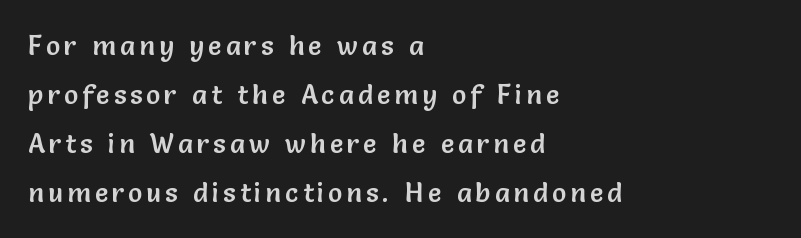
Q: Is the text italic (slanted)? A: No, it is upright.
Q: Is the text underlined? A: No.
Q: How is the paragraph aligned? A: Left-aligned.
